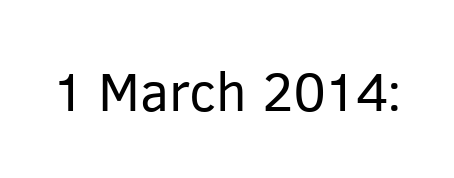
Q: Is the text bold? A: No.
Q: Is the text italic (slanted)? A: No, it is upright.
Q: Is the typeface a serif or a sans-serif typeface? A: Sans-serif.
Q: Is the text underlined? A: No.
Q: Is the spacing between letters normal or unusually wide? A: Normal.
Q: Width (condensed, normal, or wide)? A: Normal.
Q: Stroke contrast? A: Low.
Q: x-height? A: Medium.
Q: Monospaced? A: No.
